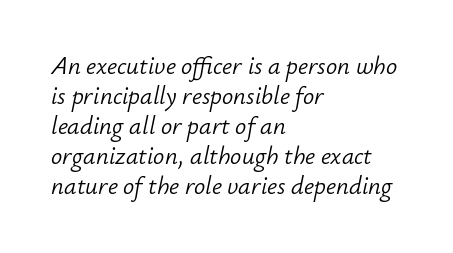
The image shows 25 px text type, italic (leaning right); set left-aligned, line spacing 1.2x, normal letter spacing, not underlined.
